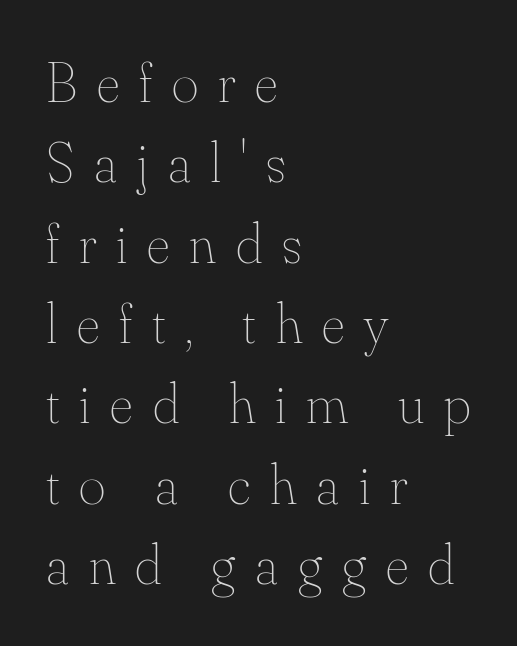
The image shows 57 px thin type, upright; set left-aligned, normal line spacing (1.41x), unusually wide letter spacing (+0.35 em), not underlined; medium stroke contrast and a small x-height.
